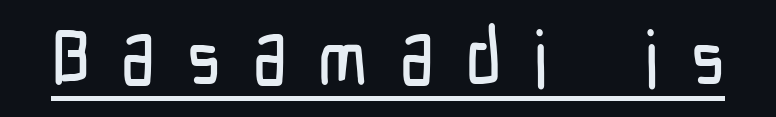
Q: Is the text italic (slanted)? A: No, it is upright.
Q: Is the typeface a serif or a sans-serif typeface? A: Sans-serif.
Q: Is the text underlined? A: Yes.
Q: Is the spacing between letters normal or unusually wide? A: Unusually wide.
Q: Width (condensed, normal, or wide)? A: Condensed.
Q: Stroke contrast? A: Low.
Q: x-height? A: Medium.
Q: Monospaced? A: No.
